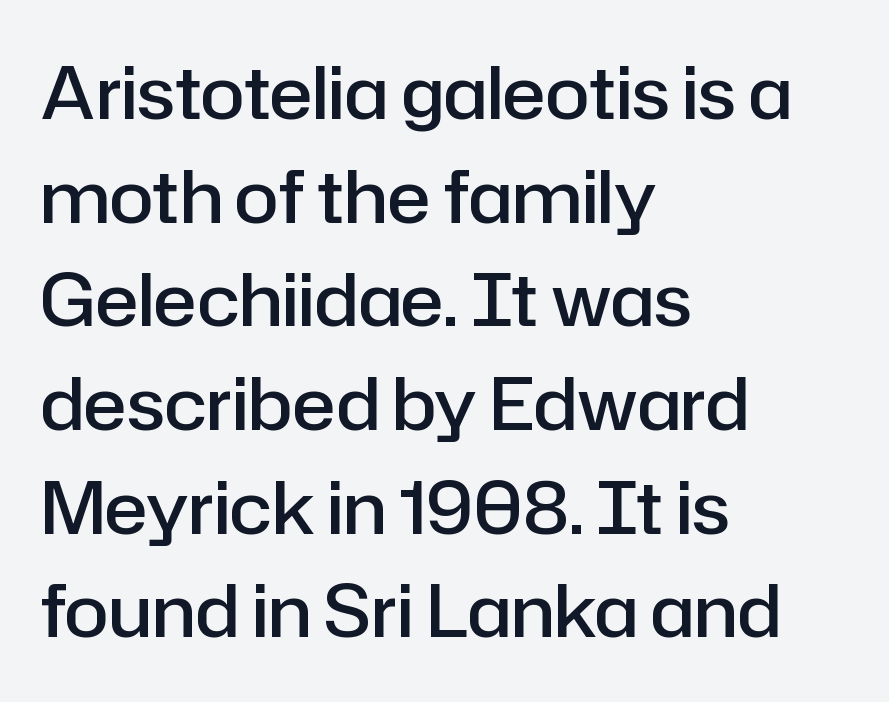
A roman cut, with each character standing at attention. A classic flush-left, rag-right setting is used for this passage. Typographic density is moderately raised because the face is semibold. The type is set solid horizontally, with unmodified tracking.
